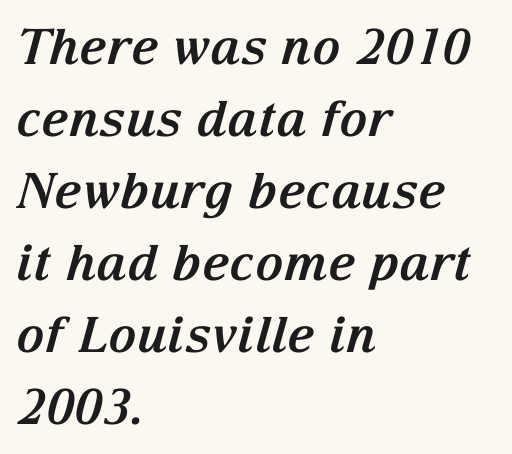
{"serif": "yes", "italic": "yes", "lean": "right", "slant_degrees": 15, "bold": "yes", "weight": "bold", "width": "normal", "stroke_contrast": "medium", "x_height": "medium", "monospaced": "no", "underline": "no", "align": "left", "line_spacing": "normal", "line_spacing_ratio": 1.47, "letter_spacing": "normal", "letter_spacing_em": 0.0, "glyph_px": 49}
